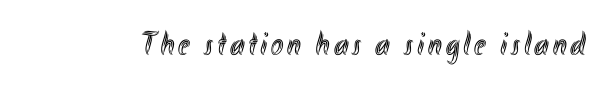
Q: Is the text italic (slanted)? A: Yes.
Q: Is the text underlined? A: No.
Q: Width (condensed, normal, or wide)? A: Condensed.
Q: x-height? A: Small.
Q: Monospaced? A: No.
